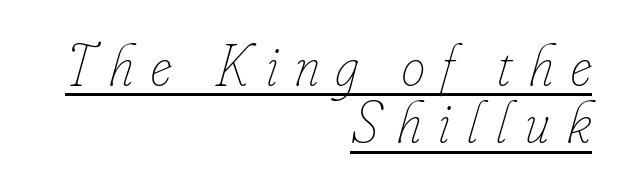
The image shows 59 px thin, condensed type, italic (leaning right); set right-aligned, tight line spacing (0.97x), unusually wide letter spacing (+0.29 em), underlined; low stroke contrast and a small x-height.
